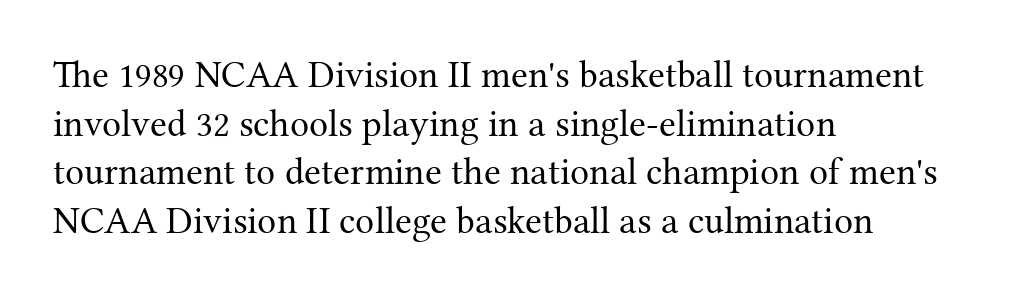
{"serif": "yes", "italic": "no", "bold": "no", "weight": "regular", "width": "normal", "stroke_contrast": "medium", "x_height": "medium", "monospaced": "no", "underline": "no", "align": "left", "line_spacing": "normal", "line_spacing_ratio": 1.28, "letter_spacing": "normal", "letter_spacing_em": 0.0, "glyph_px": 38}
